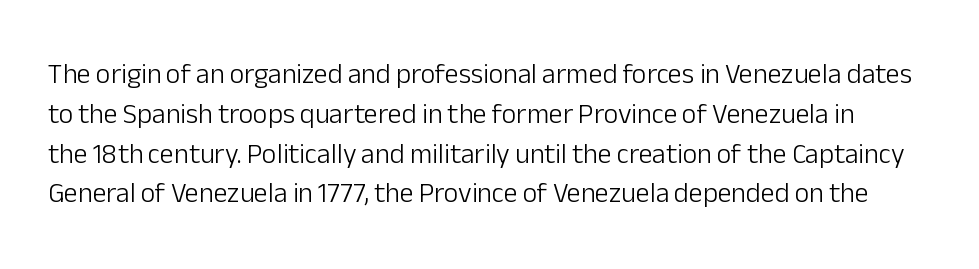
{"serif": "no", "italic": "no", "bold": "no", "weight": "light", "width": "normal", "stroke_contrast": "low", "x_height": "medium", "monospaced": "no", "underline": "no", "line_spacing": "normal", "line_spacing_ratio": 1.42, "letter_spacing": "normal", "letter_spacing_em": 0.0, "glyph_px": 28}
